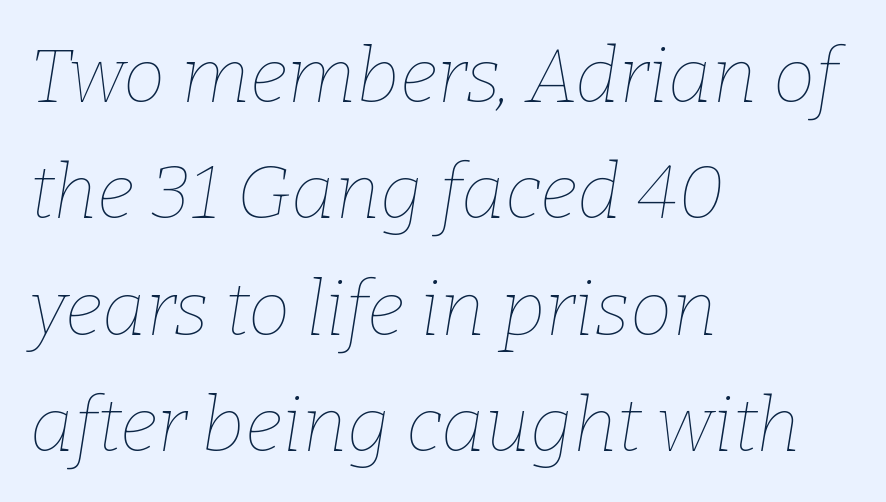
{"italic": "yes", "lean": "right", "slant_degrees": 9, "bold": "no", "weight": "thin", "width": "normal", "stroke_contrast": "low", "x_height": "medium", "monospaced": "no", "underline": "no", "align": "left", "line_spacing": "normal", "line_spacing_ratio": 1.53, "letter_spacing": "normal", "letter_spacing_em": 0.0, "glyph_px": 76}
